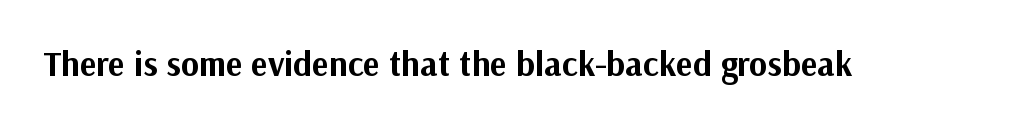
{"serif": "no", "italic": "no", "bold": "yes", "weight": "bold", "width": "normal", "stroke_contrast": "medium", "x_height": "medium", "monospaced": "no", "underline": "no", "letter_spacing": "normal", "letter_spacing_em": 0.0, "glyph_px": 35}
